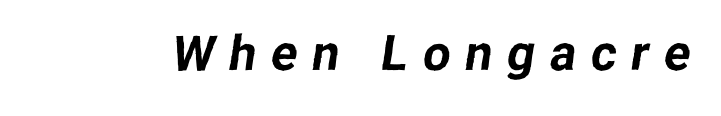
{"serif": "no", "width": "normal", "stroke_contrast": "low", "x_height": "medium", "monospaced": "no", "underline": "no", "letter_spacing": "wide", "letter_spacing_em": 0.3, "glyph_px": 49}
